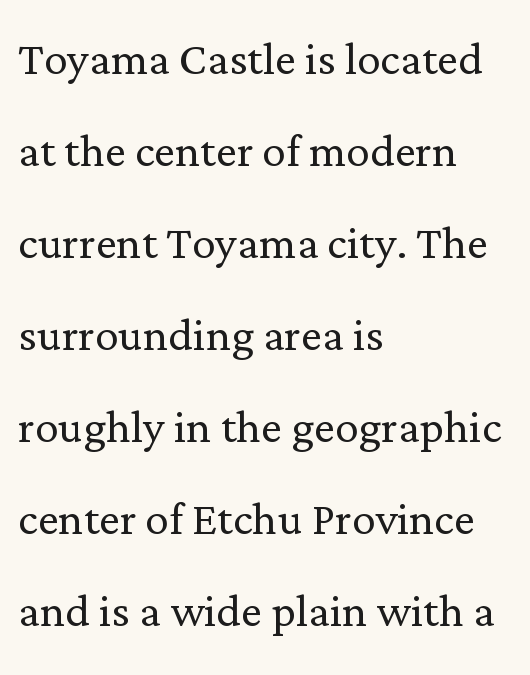
Any mark beneath the type? The region is blank. The gaps between neighbouring characters are ordinary and unremarkable. The face looks like a standard text weight, possibly lighter. How would I describe the line gaps? Plain and ordinary.
